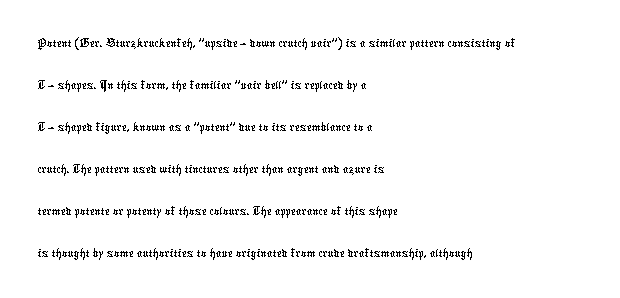
Q: Is the typeface a serif or a sans-serif typeface? A: Sans-serif.
Q: Is the text underlined? A: No.
Q: How is the paragraph aligned? A: Left-aligned.
Q: Is the spacing between letters normal or unusually wide? A: Normal.
Q: Is the spacing between lines tight, normal or loose? A: Normal.
Q: Width (condensed, normal, or wide)? A: Condensed.
Q: Stroke contrast? A: Low.
Q: x-height? A: Medium.
Q: Monospaced? A: No.
